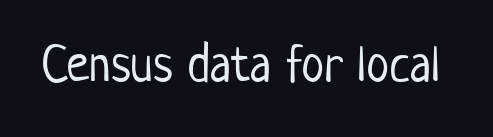
The strokes are not fattened; the text isn't bold. Letterform terminals end flat and unadorned throughout the passage. Just letters on the line, the space beneath them empty. The type sits square on the baseline with zero lean. Standard letterfit; no display-style spreading of the glyphs.
